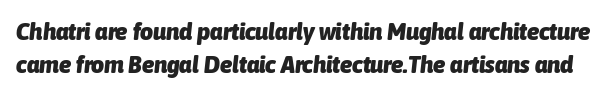
The image shows 25 px bold type, italic (leaning right); set normal line spacing (1.32x), normal letter spacing, not underlined.
